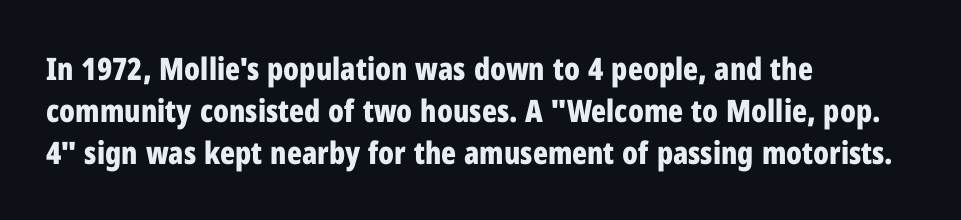
The image shows 31 px bold, condensed sans-serif type, upright; set left-aligned, normal line spacing (1.35x), normal letter spacing, not underlined; low stroke contrast and a medium x-height.
